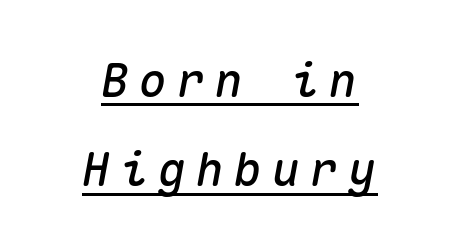
The image shows 47 px text type, italic (leaning right), monospaced; set centered, loose line spacing (1.9x), unusually wide letter spacing (+0.21 em), underlined; medium stroke contrast and a medium x-height.
